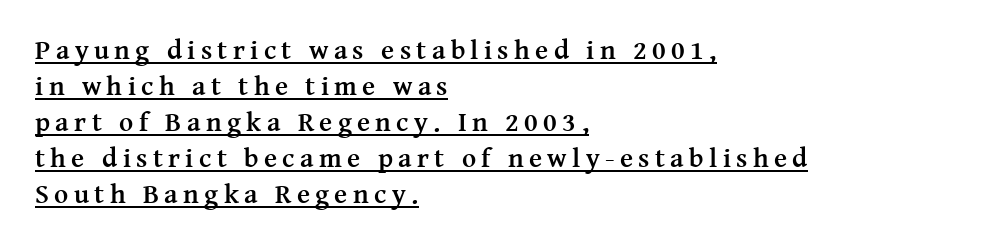
The image shows 27 px bold type, upright; set left-aligned, normal line spacing (1.33x), unusually wide letter spacing (+0.2 em), underlined.
